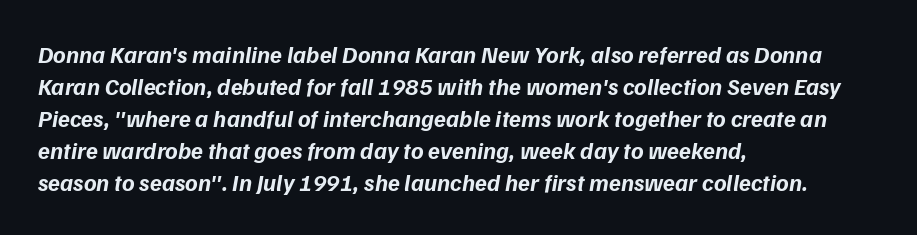
Q: Is the text bold? A: Yes.
Q: Is the text italic (slanted)? A: Yes, it leans right by about 9 degrees.
Q: Is the text underlined? A: No.
Q: How is the paragraph aligned? A: Left-aligned.
Q: Is the spacing between letters normal or unusually wide? A: Normal.
Q: Is the spacing between lines tight, normal or loose? A: Normal.
